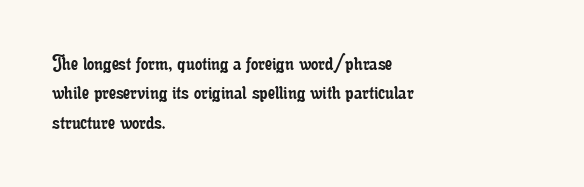
The image shows 23 px text type, upright; set left-aligned, normal line spacing (1.28x), normal letter spacing, not underlined.
